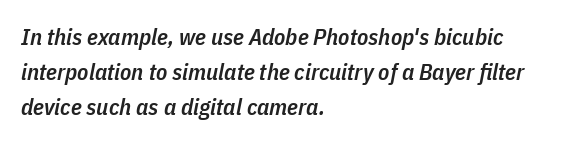
{"italic": "yes", "lean": "right", "slant_degrees": 11, "bold": "semi", "underline": "no", "align": "left", "line_spacing": "normal", "line_spacing_ratio": 1.53, "letter_spacing": "normal", "letter_spacing_em": 0.0, "glyph_px": 23}
